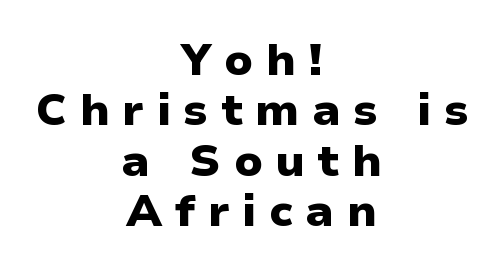
Q: Is the text bold? A: Yes.
Q: Is the text italic (slanted)? A: No, it is upright.
Q: Is the typeface a serif or a sans-serif typeface? A: Sans-serif.
Q: Is the text underlined? A: No.
Q: How is the paragraph aligned? A: Centered.
Q: Is the spacing between letters normal or unusually wide? A: Unusually wide.
Q: Is the spacing between lines tight, normal or loose? A: Tight.
Q: Width (condensed, normal, or wide)? A: Normal.
Q: Stroke contrast? A: Low.
Q: x-height? A: Medium.
Q: Monospaced? A: No.
